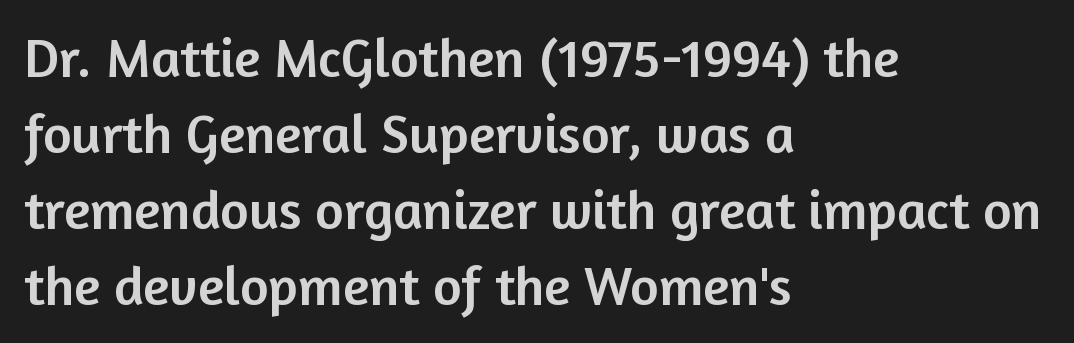
{"serif": "no", "italic": "no", "width": "normal", "stroke_contrast": "low", "x_height": "medium", "monospaced": "no", "underline": "no", "align": "left", "line_spacing": "normal", "line_spacing_ratio": 1.38, "letter_spacing": "normal", "letter_spacing_em": 0.0, "glyph_px": 55}
